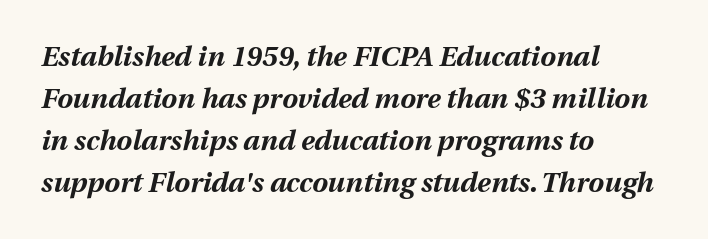
Left-aligned paragraph, ragged on the right. The face used here is proportionally spaced, like ordinary book or web type. An italicized treatment has been applied to the whole sample. Regarding leading, the lines here are spaced in the standard way. The sample has been set heavy, in full bold.
